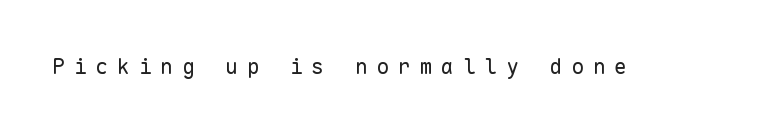
{"italic": "no", "bold": "no", "underline": "no", "letter_spacing": "wide", "letter_spacing_em": 0.43, "glyph_px": 21}
